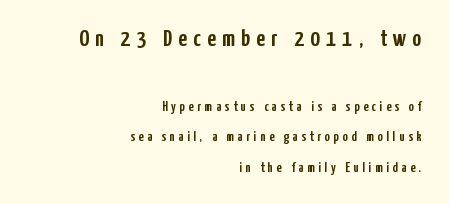
Q: Is the text italic (slanted)? A: No, it is upright.
Q: Is the text underlined? A: No.
Q: How is the paragraph aligned? A: Right-aligned.
Q: Is the spacing between letters normal or unusually wide? A: Unusually wide.
Q: Is the spacing between lines tight, normal or loose? A: Loose.
Q: Which block of text is set in a larger size, the first (top) or the second (bottom)? A: The first (top) one.
